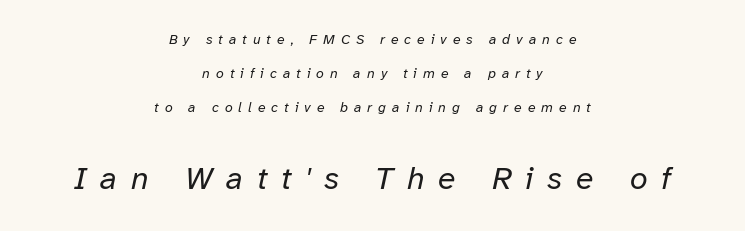
Both edges are ragged and mirror each other, which tells us the setting is centered. Weight: not bold — regular or lighter. Does the bottom block carry the larger type? Yes, it does. A typesetter would call this proportional, since set widths differ per character.
